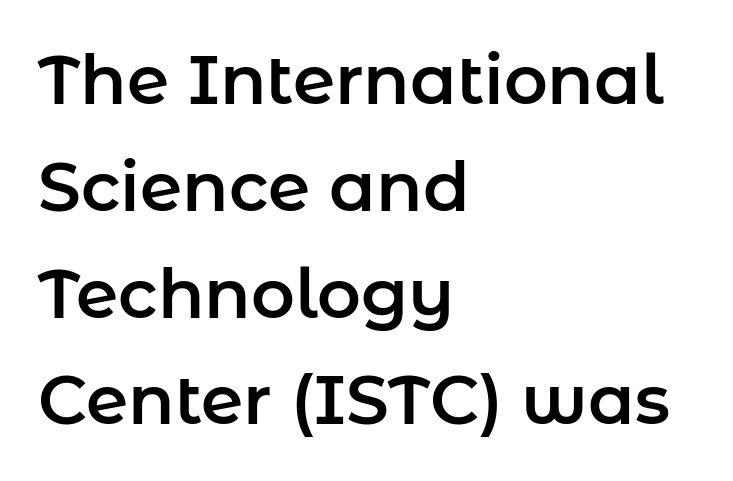
This is sans-serif lettering, the kind often seen on screens and signage. This sample is left-justified, so line endings fall wherever the words run out. Nobody touched the tracking dial on this one. Each letter keeps its own natural width here, so spacing adapts to shape. Leading: standard.
